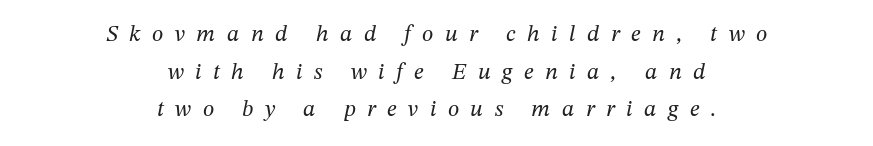
Q: Is the text bold? A: No.
Q: Is the text italic (slanted)? A: Yes, it leans right by about 12 degrees.
Q: Is the text underlined? A: No.
Q: How is the paragraph aligned? A: Centered.
Q: Is the spacing between letters normal or unusually wide? A: Unusually wide.
Q: Is the spacing between lines tight, normal or loose? A: Normal.
